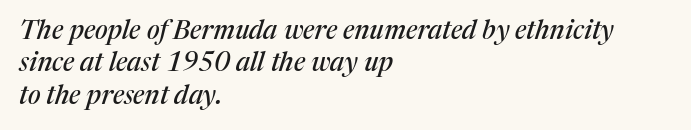
The image shows 26 px text type, italic (leaning right); set left-aligned, normal line spacing (1.25x), normal letter spacing, not underlined.
